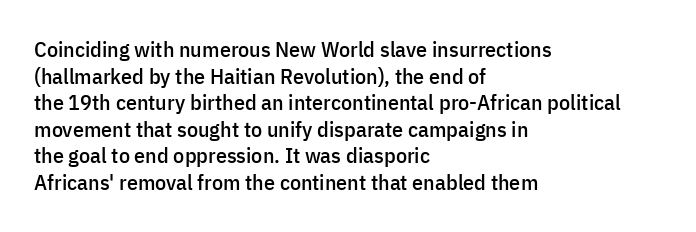
{"italic": "no", "underline": "no", "align": "left", "line_spacing_ratio": 1.21, "letter_spacing": "normal", "letter_spacing_em": 0.0, "glyph_px": 22}
